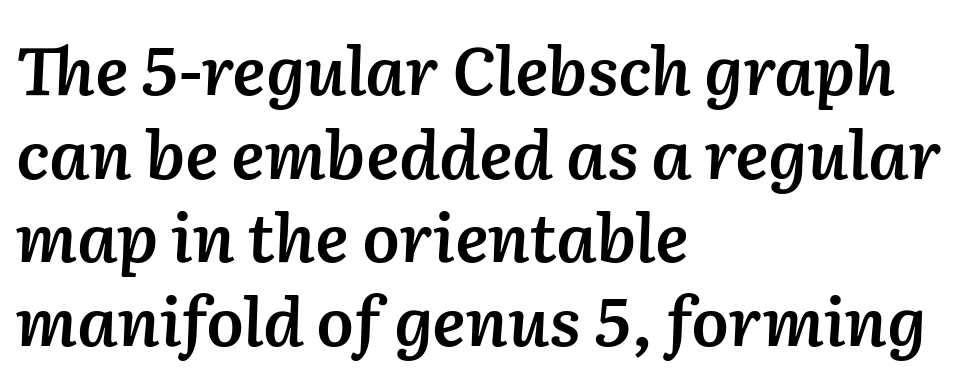
The image shows 67 px semibold type, italic (leaning right); set left-aligned, normal line spacing (1.25x), normal letter spacing, not underlined; low stroke contrast and a medium x-height.
